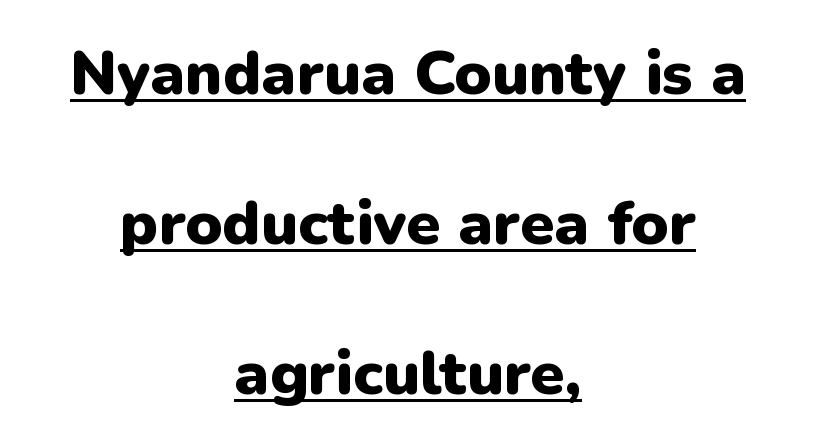
{"serif": "no", "italic": "no", "bold": "yes", "weight": "heavy", "width": "normal", "stroke_contrast": "low", "x_height": "medium", "monospaced": "no", "underline": "yes", "align": "center", "line_spacing": "loose", "line_spacing_ratio": 2.42, "letter_spacing": "normal", "letter_spacing_em": 0.0, "glyph_px": 62}
